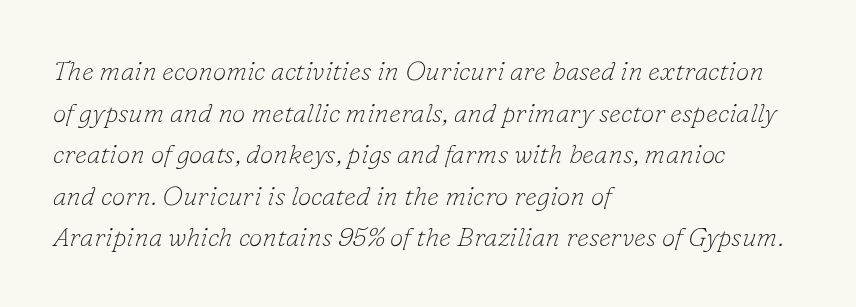
Q: Is the text bold? A: No.
Q: Is the text italic (slanted)? A: Yes, it leans right by about 16 degrees.
Q: Is the text underlined? A: No.
Q: How is the paragraph aligned? A: Left-aligned.
Q: Is the spacing between letters normal or unusually wide? A: Normal.
Q: Is the spacing between lines tight, normal or loose? A: Normal.
